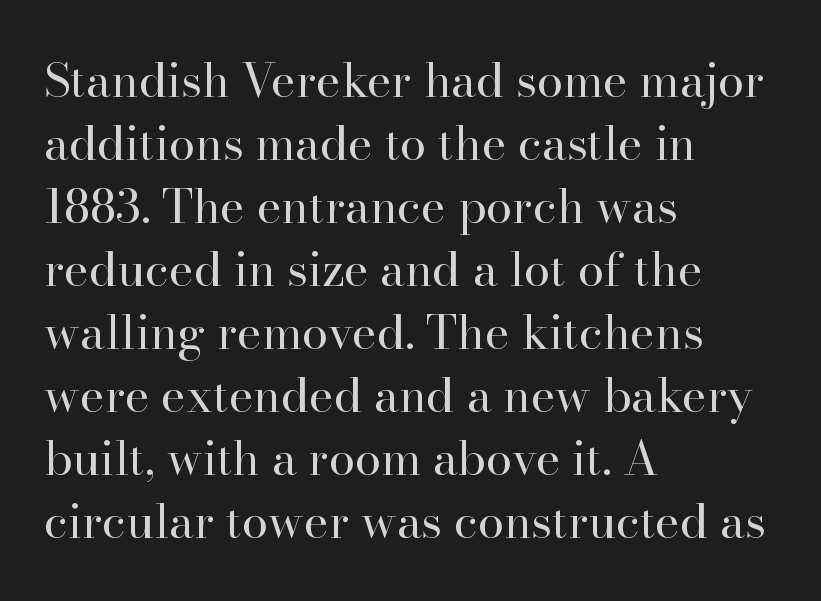
{"serif": "yes", "italic": "no", "bold": "no", "weight": "regular", "width": "normal", "stroke_contrast": "high", "x_height": "small", "monospaced": "no", "underline": "no", "align": "left", "line_spacing": "normal", "line_spacing_ratio": 1.34, "letter_spacing": "normal", "letter_spacing_em": 0.0, "glyph_px": 47}
